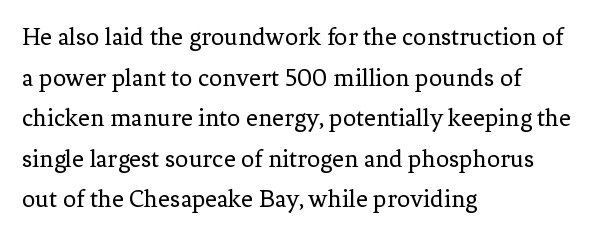
{"italic": "no", "bold": "no", "underline": "no", "align": "left", "line_spacing": "normal", "line_spacing_ratio": 1.56, "letter_spacing": "normal", "letter_spacing_em": 0.0, "glyph_px": 26}
